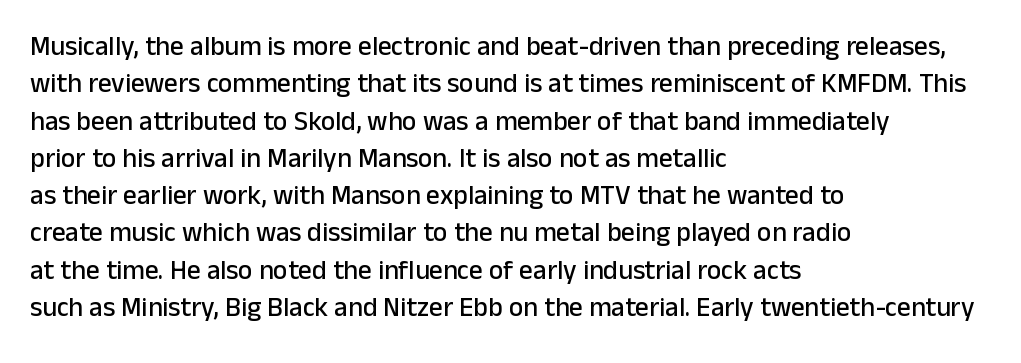
Q: Is the text italic (slanted)? A: No, it is upright.
Q: Is the text underlined? A: No.
Q: How is the paragraph aligned? A: Left-aligned.
Q: Is the spacing between letters normal or unusually wide? A: Normal.
Q: Is the spacing between lines tight, normal or loose? A: Normal.
